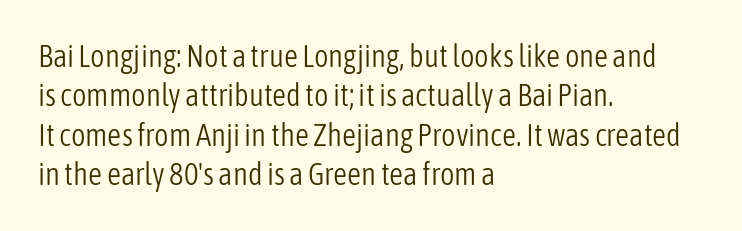
The image shows 31 px light, condensed sans-serif type, upright; set left-aligned, normal line spacing (1.27x), normal letter spacing, not underlined; low stroke contrast and a medium x-height.
